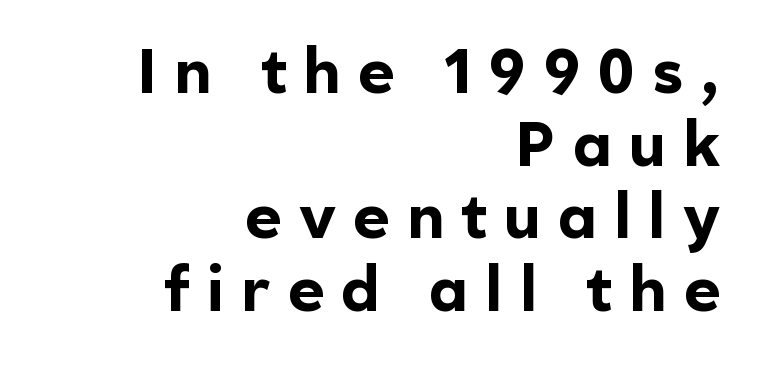
The image shows 62 px bold sans-serif type, upright; set right-aligned, line spacing 1.17x, unusually wide letter spacing (+0.28 em), not underlined; a medium x-height.
